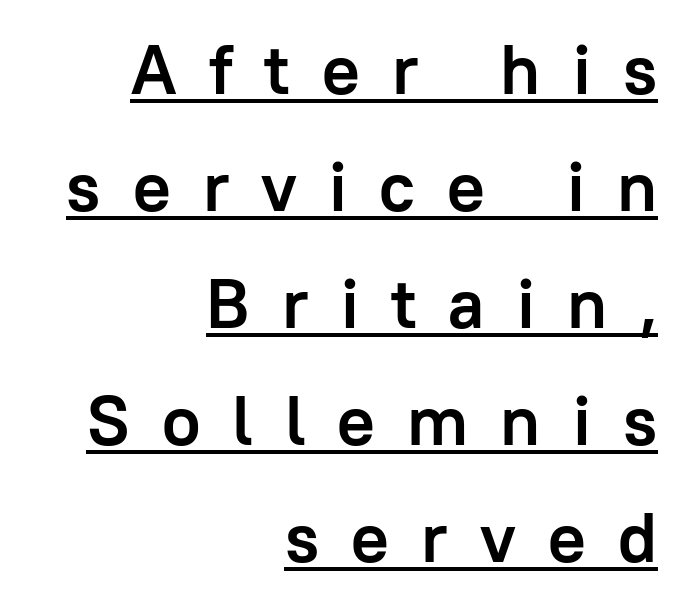
Type style note: lacks serifs. In CSS terms this would be text-align: right. The gaps between neighbouring characters are conspicuously large. Each line of the rendering has a horizontal stroke beneath the glyphs. Regular leading.
